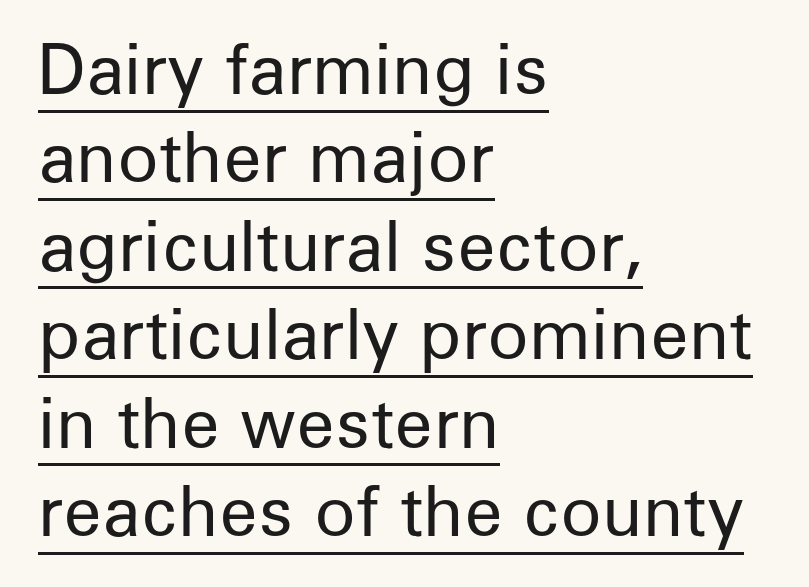
The rendering uses natural spacing where letterforms have individual widths. Observe the ordinary spacing: letters are neighbours, not strangers. These lines sit exactly where default settings would place them. Every row of glyphs begins at an identical x-position on the left.
